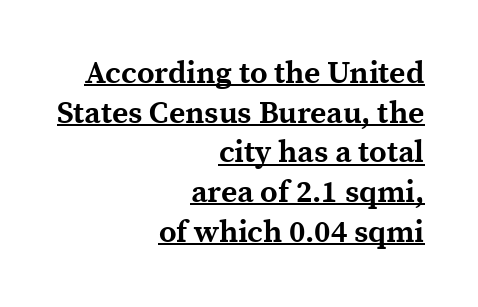
Q: Is the text bold? A: Yes.
Q: Is the text italic (slanted)? A: No, it is upright.
Q: Is the typeface a serif or a sans-serif typeface? A: Serif.
Q: Is the text underlined? A: Yes.
Q: How is the paragraph aligned? A: Right-aligned.
Q: Is the spacing between letters normal or unusually wide? A: Normal.
Q: Is the spacing between lines tight, normal or loose? A: Normal.
Q: Width (condensed, normal, or wide)? A: Normal.
Q: x-height? A: Medium.
Q: Monospaced? A: No.
